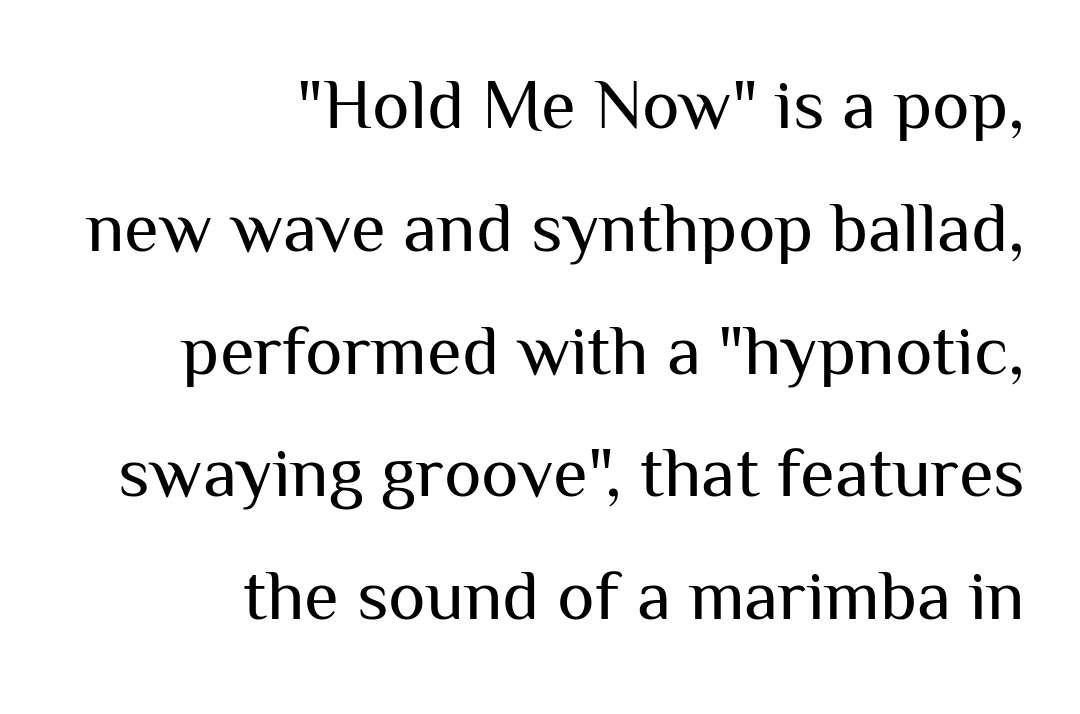
{"serif": "no", "italic": "no", "bold": "no", "weight": "regular", "width": "normal", "stroke_contrast": "medium", "x_height": "medium", "monospaced": "no", "underline": "no", "align": "right", "line_spacing_ratio": 1.73, "letter_spacing": "normal", "letter_spacing_em": 0.0, "glyph_px": 71}
